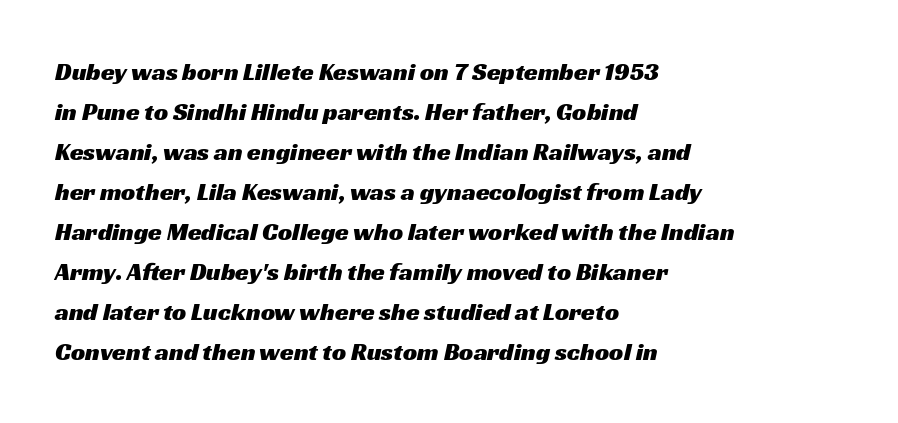
The specimen omits any rule beneath the text block's lines. A student would call this left alignment; a typographer would say flush left, rag right. Standard letterfit; no display-style spreading of the glyphs. Honestly, the row spacing looks completely unremarkable.
